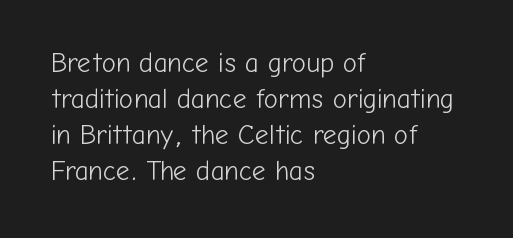
{"italic": "no", "bold": "no", "underline": "no", "align": "left", "line_spacing": "normal", "line_spacing_ratio": 1.33, "letter_spacing": "normal", "letter_spacing_em": 0.0, "glyph_px": 27}
